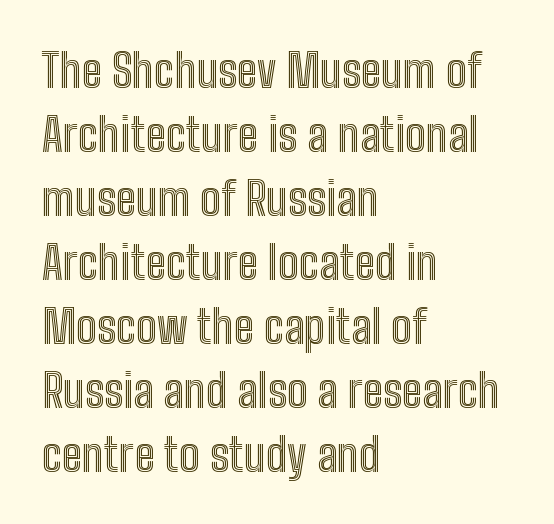
Q: Is the text italic (slanted)? A: No, it is upright.
Q: Is the text underlined? A: No.
Q: How is the paragraph aligned? A: Left-aligned.
Q: Is the spacing between letters normal or unusually wide? A: Normal.
Q: Is the spacing between lines tight, normal or loose? A: Normal.
Q: Width (condensed, normal, or wide)? A: Condensed.
Q: x-height? A: Medium.
Q: Monospaced? A: No.
